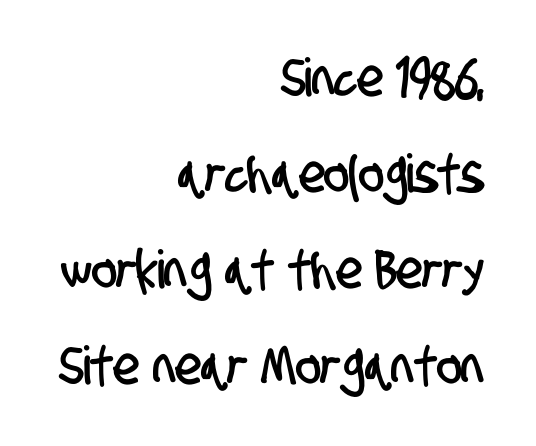
Q: Is the typeface a serif or a sans-serif typeface? A: Sans-serif.
Q: Is the text underlined? A: No.
Q: How is the paragraph aligned? A: Right-aligned.
Q: Is the spacing between letters normal or unusually wide? A: Normal.
Q: Width (condensed, normal, or wide)? A: Condensed.
Q: Stroke contrast? A: Low.
Q: x-height? A: Large.
Q: Monospaced? A: No.
